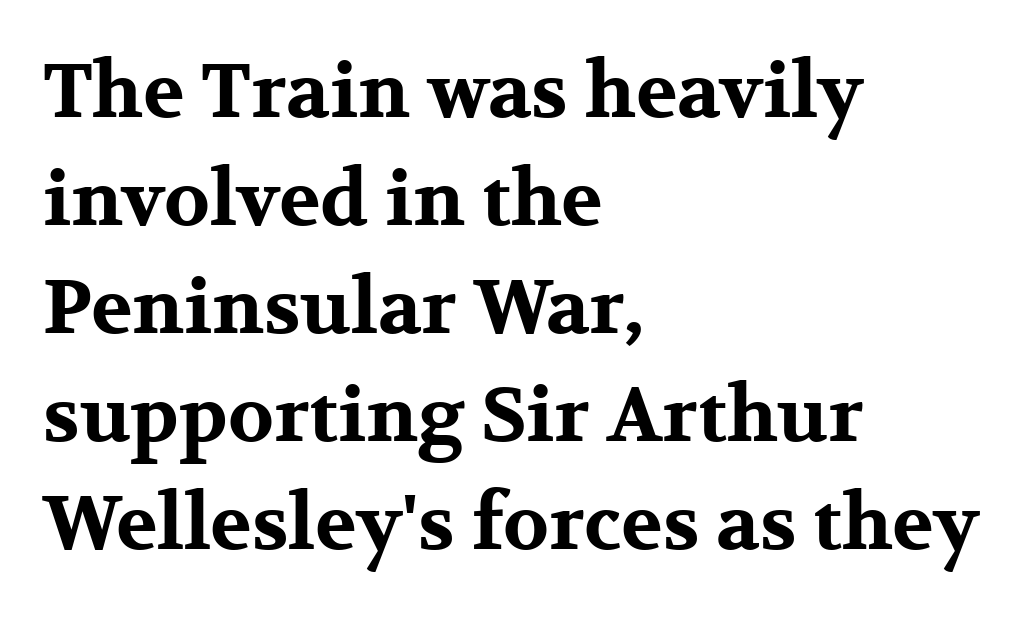
The characters display serif detailing at their extremities. What stands out about the letter spacing? Nothing — it is the standard amount. Descender tails drop into unmarked territory. You'd pick this weight for a headline — it's a proper bold.
